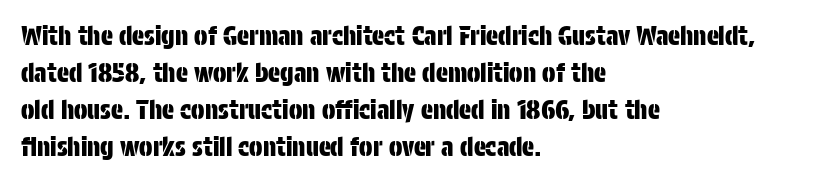
The image shows 25 px text type, upright; set left-aligned, normal line spacing (1.48x), normal letter spacing, not underlined.
